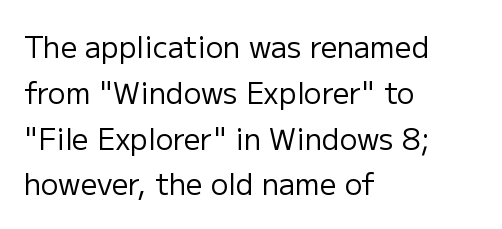
Observe the absence of serifs on each vertical stroke in this sample. Alignment: flush left. Descenders are the only things crossing below the line. This sample uses an upright cut, with every glyph sitting square on the baseline. Ink coverage per letter is moderate at most.
